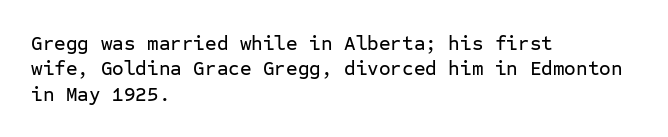
Layout note: lines flush left. The zone under the glyphs is completely vacant. The gaps between neighbouring characters are ordinary and unremarkable. Ascenders rise straight up at ninety degrees. Leading matches the norm, producing a regular column.
